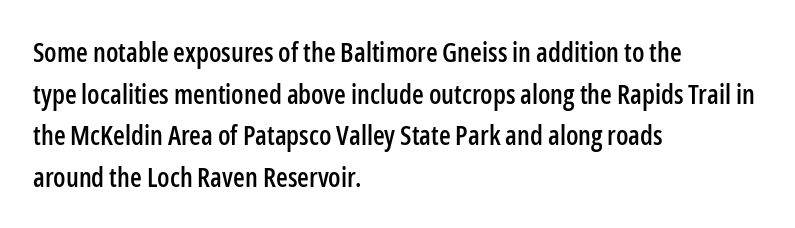
Q: Is the text italic (slanted)? A: No, it is upright.
Q: Is the text underlined? A: No.
Q: How is the paragraph aligned? A: Left-aligned.
Q: Is the spacing between letters normal or unusually wide? A: Normal.
Q: Is the spacing between lines tight, normal or loose? A: Normal.
